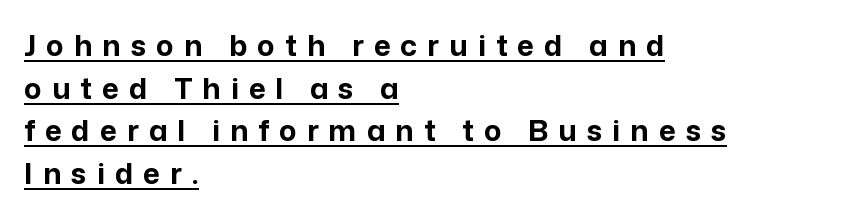
The image shows 29 px bold sans-serif type, upright; set left-aligned, normal line spacing (1.47x), unusually wide letter spacing (+0.35 em), underlined; low stroke contrast and a medium x-height.
